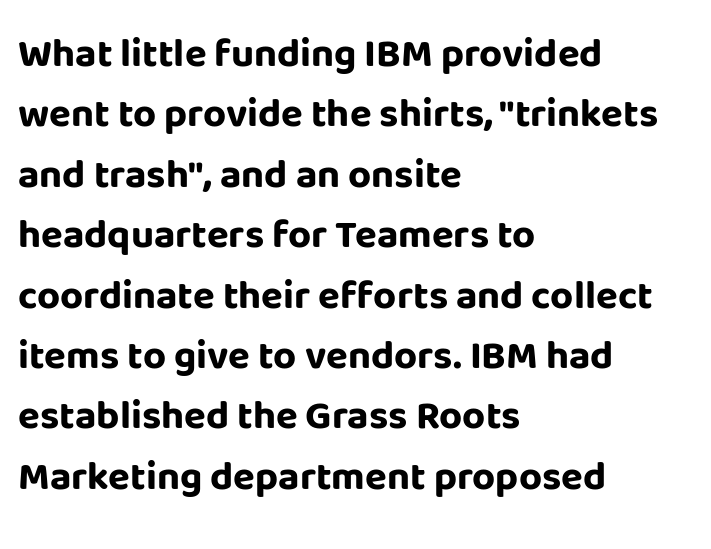
{"serif": "no", "italic": "no", "bold": "yes", "weight": "bold", "width": "normal", "stroke_contrast": "low", "x_height": "large", "monospaced": "no", "underline": "no", "align": "left", "line_spacing": "normal", "line_spacing_ratio": 1.51, "letter_spacing": "normal", "letter_spacing_em": 0.0, "glyph_px": 40}
